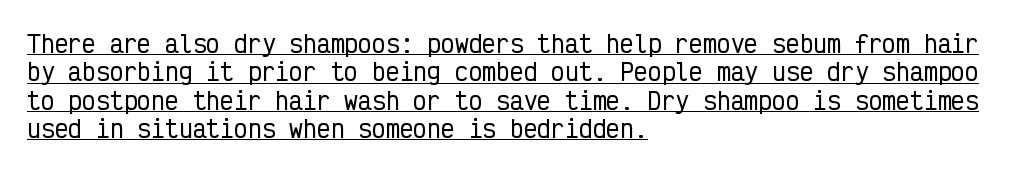
Vertical strokes here are truly vertical. A continuous stroke trails under the words, as in a hyperlink. All the whitespace from short lines collects on the right. Standard letterfit; no display-style spreading of the glyphs.
